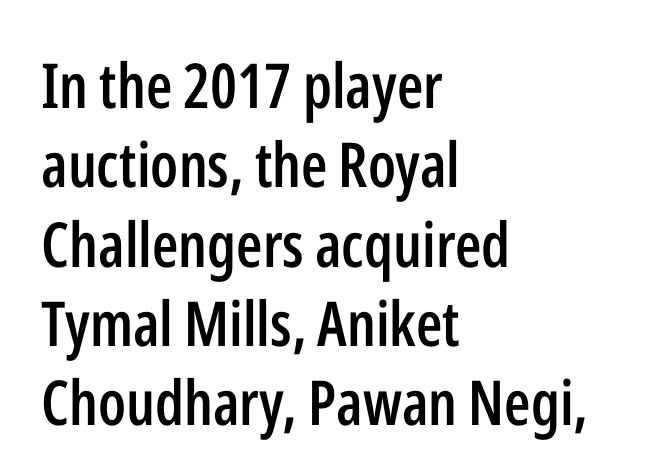
The image shows 62 px semibold, condensed sans-serif type, upright; set left-aligned, normal line spacing (1.28x), normal letter spacing, not underlined; low stroke contrast and a medium x-height.
